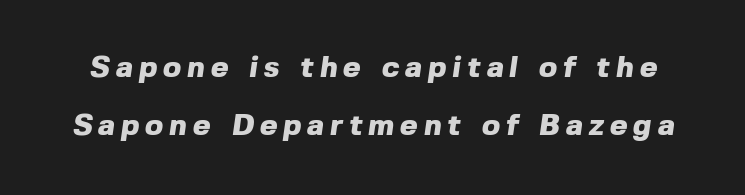
The image shows 30 px heavy sans-serif type; set loose line spacing (1.92x), unusually wide letter spacing (+0.2 em), not underlined; a medium x-height.
